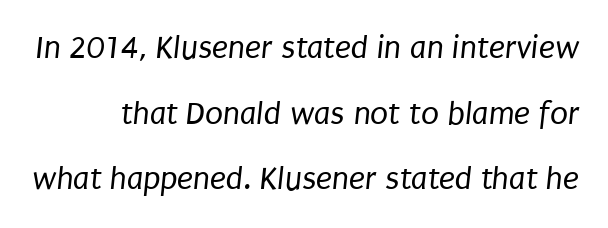
The image shows 33 px regular-weight, condensed sans-serif type; set loose line spacing (1.99x), normal letter spacing, not underlined; low stroke contrast and a large x-height.
